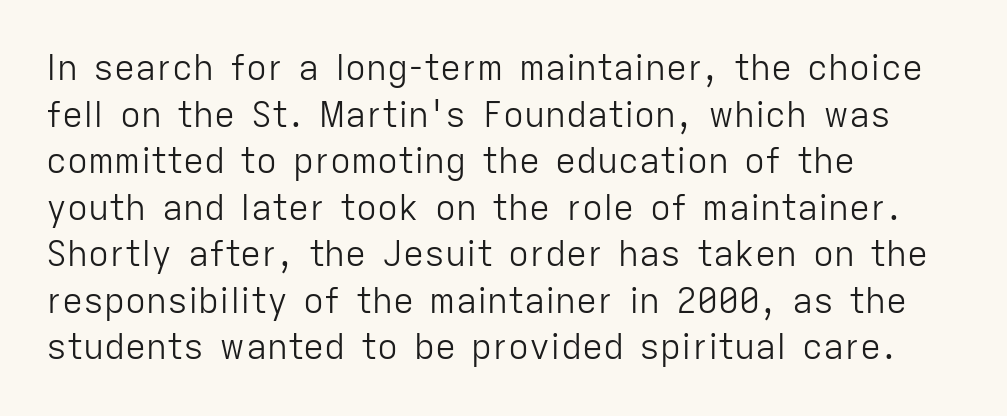
Q: Is the text bold? A: No.
Q: Is the text italic (slanted)? A: No, it is upright.
Q: Is the typeface a serif or a sans-serif typeface? A: Sans-serif.
Q: Is the text underlined? A: No.
Q: How is the paragraph aligned? A: Left-aligned.
Q: Is the spacing between letters normal or unusually wide? A: Normal.
Q: Is the spacing between lines tight, normal or loose? A: Normal.
Q: Width (condensed, normal, or wide)? A: Normal.
Q: Stroke contrast? A: Low.
Q: x-height? A: Medium.
Q: Monospaced? A: No.
